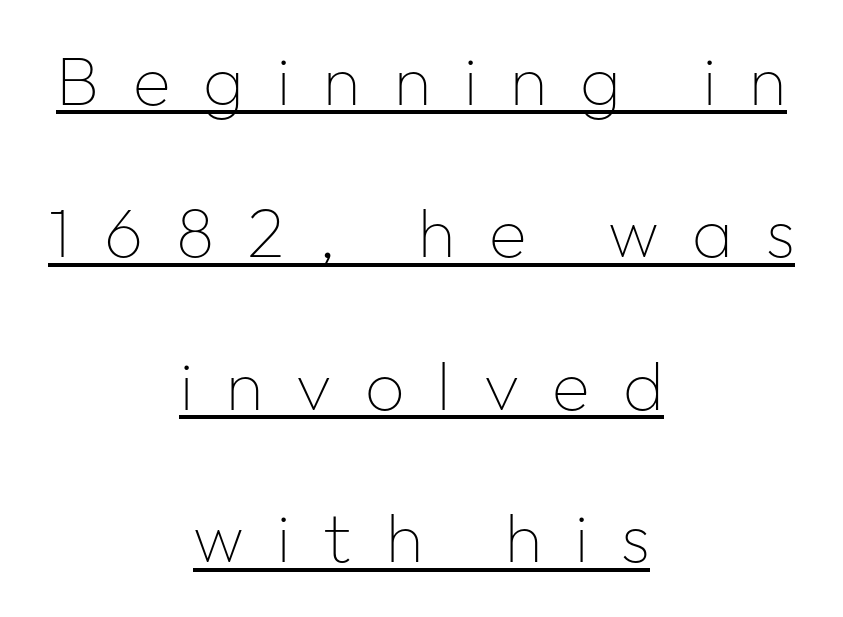
The image shows 69 px thin sans-serif type, upright; set centered, loose line spacing (2.21x), unusually wide letter spacing (+0.48 em), underlined; low stroke contrast and a medium x-height.
